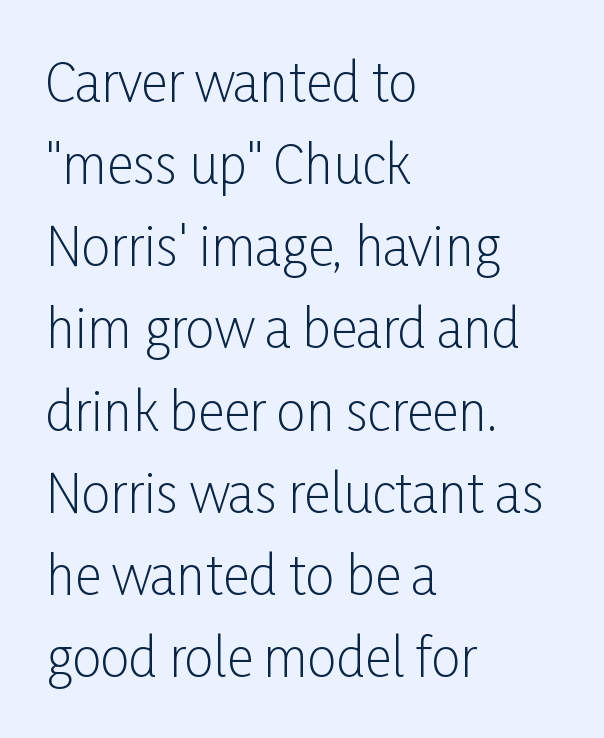
No feet cap the strokes, marking this as sans-serif type. Upright lettering throughout. The passage shown is typed in a proportional face where columns would drift. Standard letterfit; no display-style spreading of the glyphs. Each stroke keeps to a modest, everyday thickness or less.
